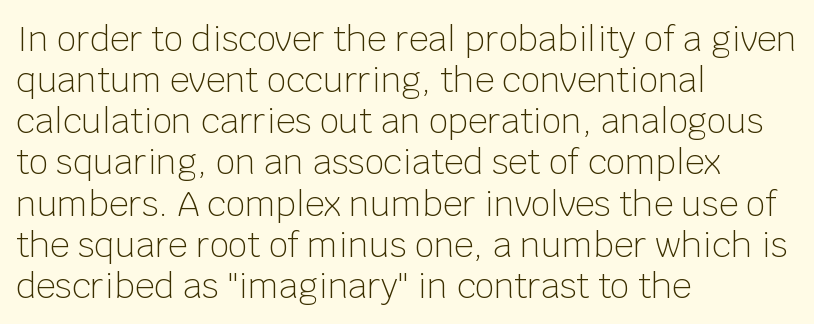
The image shows 34 px light sans-serif type, upright; set left-aligned, line spacing 1.21x, normal letter spacing, not underlined; low stroke contrast and a large x-height.
